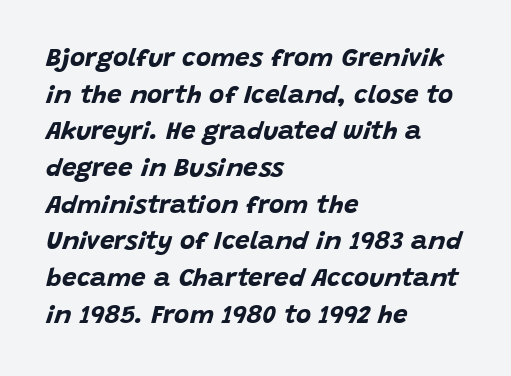
{"italic": "yes", "lean": "right", "slant_degrees": 15, "bold": "yes", "underline": "no", "align": "left", "line_spacing": "normal", "line_spacing_ratio": 1.41, "letter_spacing": "normal", "letter_spacing_em": 0.0, "glyph_px": 26}
